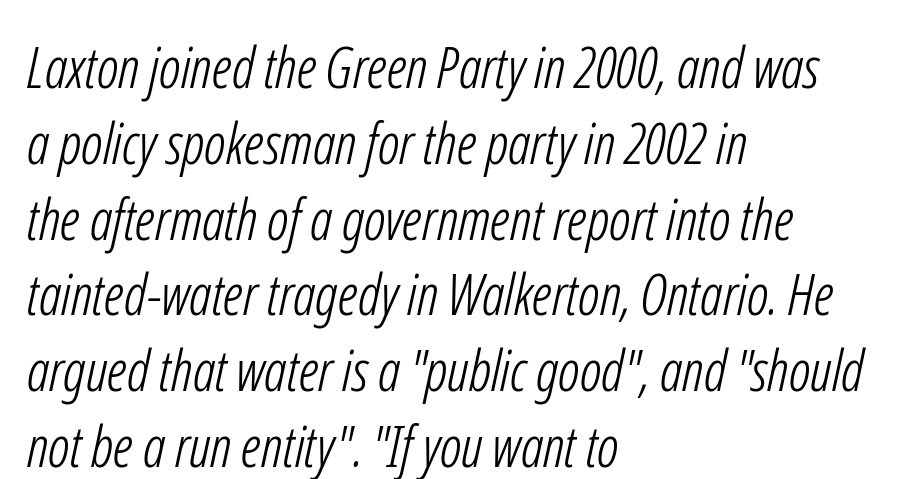
Observe the ordinary spacing: letters are neighbours, not strangers. A student would call this left alignment; a typographer would say flush left, rag right. This rendering features lettering with no underline. Leading matches the norm, producing a regular column.
